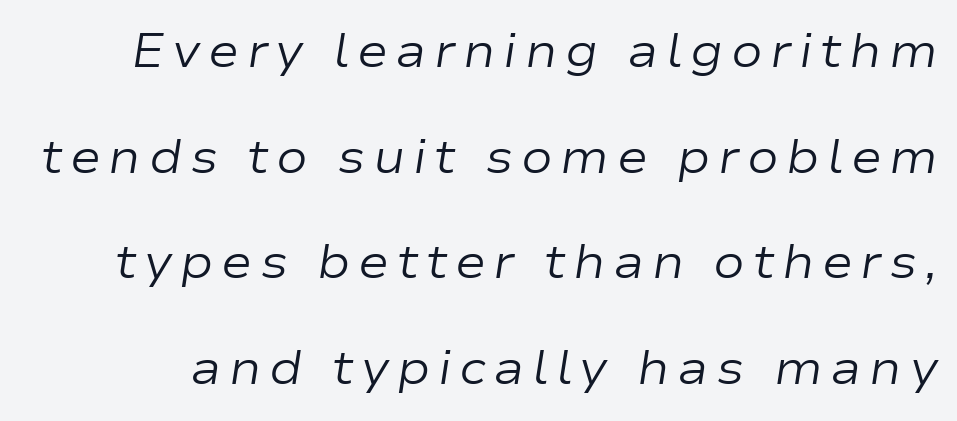
The baseline area is clear. The strokes carry an ordinary text weight at most. Style check: oblique. Varying glyph widths throughout — classic text-font behaviour.
